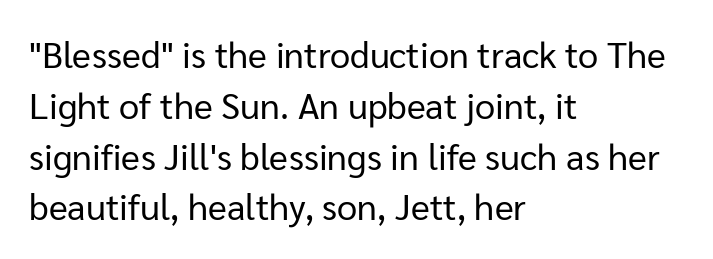
Weight: in the light-to-regular range. Posture: vertical. Each letter's strokes conclude bluntly, with no projecting serifs. Words appear dense and cohesive because spacing is normal.
